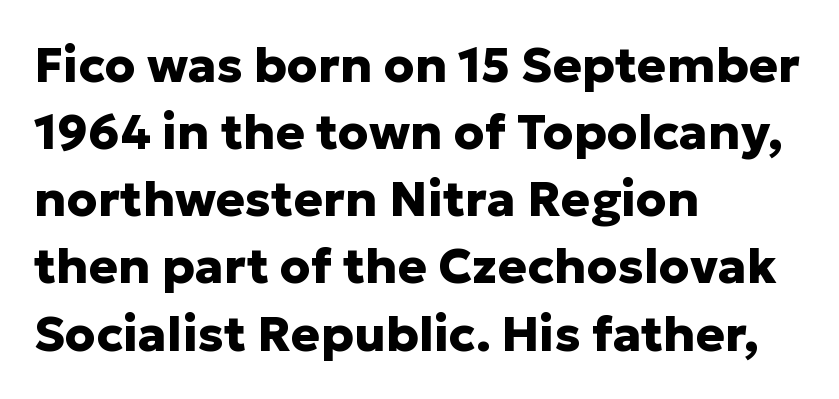
The image shows 49 px heavy sans-serif type, upright; set left-aligned, normal line spacing (1.37x), normal letter spacing, not underlined; low stroke contrast and a medium x-height.
